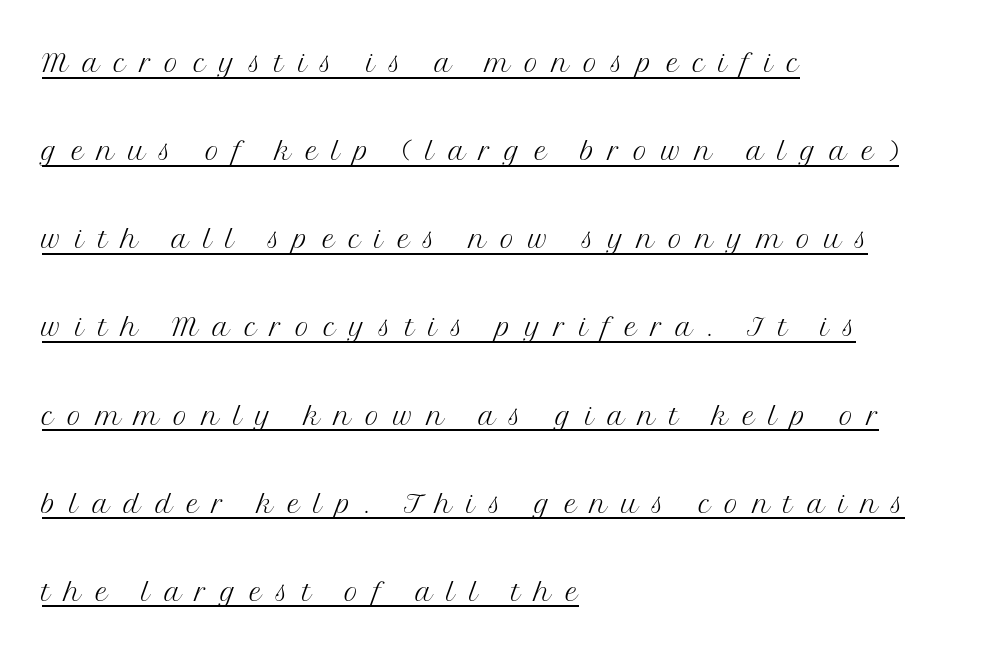
Q: Is the text bold? A: No.
Q: Is the text italic (slanted)? A: Yes.
Q: Is the typeface a serif or a sans-serif typeface? A: Serif.
Q: Is the text underlined? A: Yes.
Q: How is the paragraph aligned? A: Left-aligned.
Q: Is the spacing between letters normal or unusually wide? A: Unusually wide.
Q: Is the spacing between lines tight, normal or loose? A: Loose.
Q: Width (condensed, normal, or wide)? A: Normal.
Q: Stroke contrast? A: Medium.
Q: x-height? A: Medium.
Q: Monospaced? A: No.
